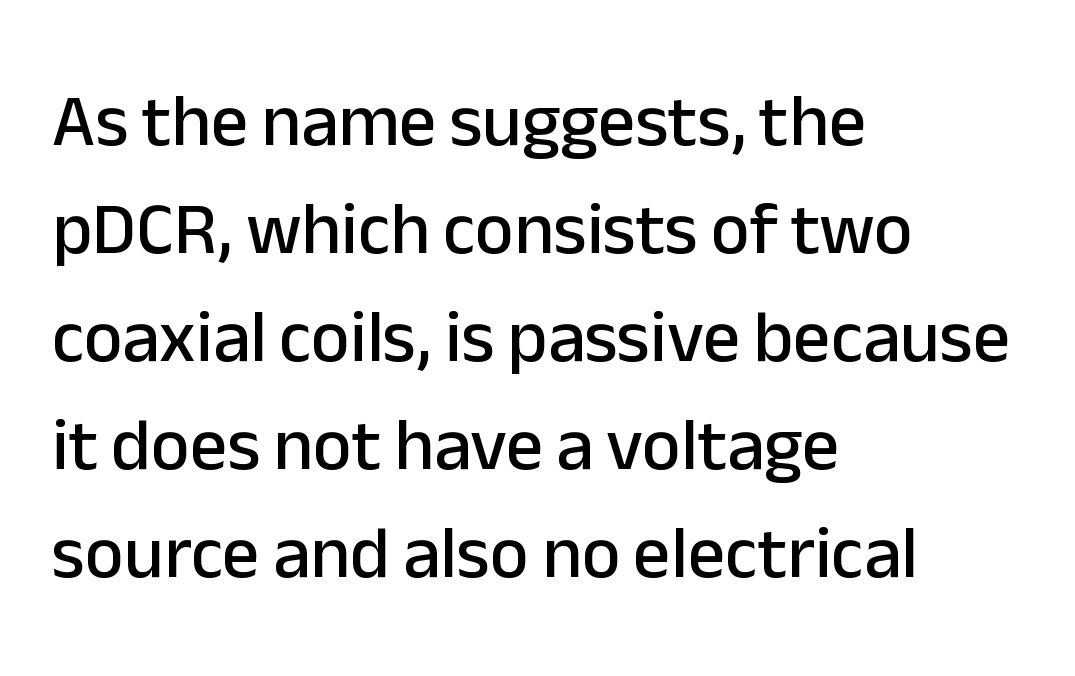
{"serif": "no", "italic": "no", "width": "normal", "stroke_contrast": "low", "x_height": "medium", "monospaced": "no", "underline": "no", "align": "left", "line_spacing": "normal", "line_spacing_ratio": 1.46, "letter_spacing": "normal", "letter_spacing_em": 0.0, "glyph_px": 74}
